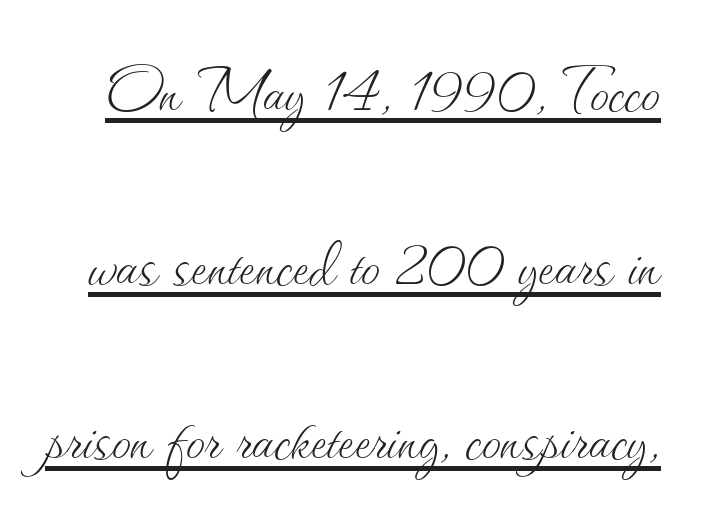
{"bold": "no", "weight": "thin", "width": "normal", "stroke_contrast": "medium", "x_height": "small", "monospaced": "no", "underline": "yes", "line_spacing": "loose", "line_spacing_ratio": 2.26, "letter_spacing": "normal", "letter_spacing_em": 0.0, "glyph_px": 77}
